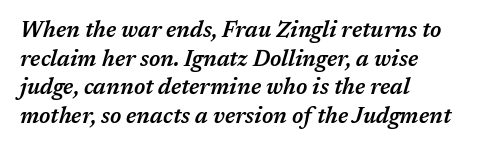
{"italic": "yes", "lean": "right", "slant_degrees": 17, "bold": "semi", "underline": "no", "align": "left", "line_spacing": "normal", "line_spacing_ratio": 1.3, "letter_spacing": "normal", "letter_spacing_em": 0.0, "glyph_px": 22}
